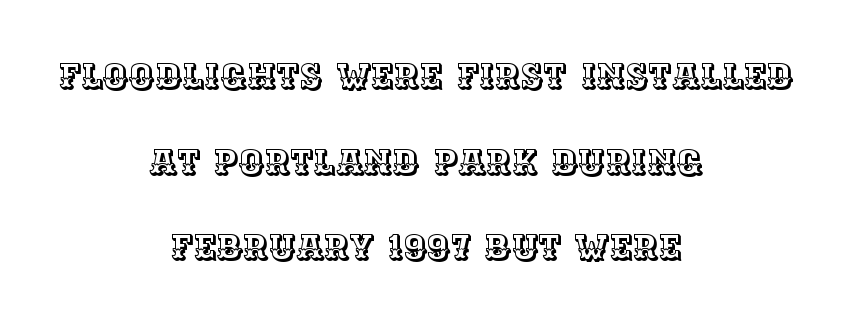
Q: Is the text italic (slanted)? A: No, it is upright.
Q: Is the text underlined? A: No.
Q: How is the paragraph aligned? A: Centered.
Q: Is the spacing between letters normal or unusually wide? A: Normal.
Q: Is the spacing between lines tight, normal or loose? A: Loose.
Q: Width (condensed, normal, or wide)? A: Normal.
Q: x-height? A: Large.
Q: Monospaced? A: No.
